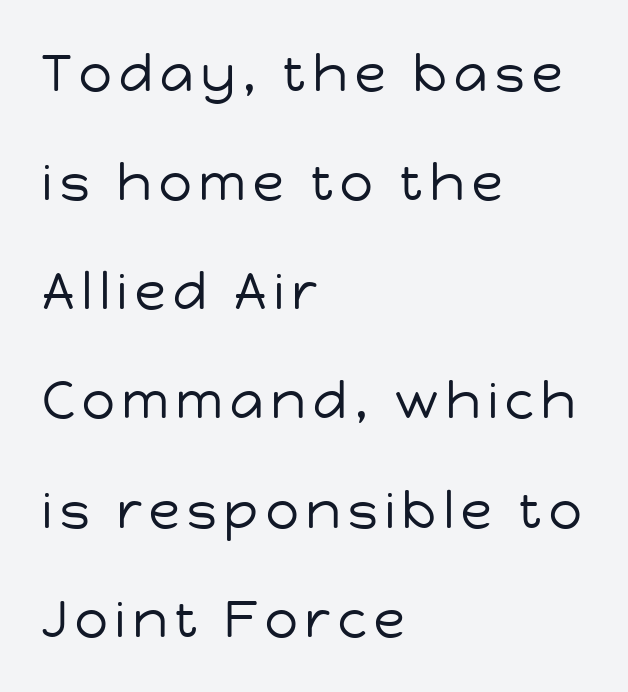
Reading down the block, your eye returns to a fixed left position each line. The space directly below the letters is spotless. You could not count columns in this text — the font is proportionally spaced. Posture: straight, roman, zero tilt. What kind of face is this? One without serifs — a sans. Notice the wide empty band between every row — that's loose leading.
